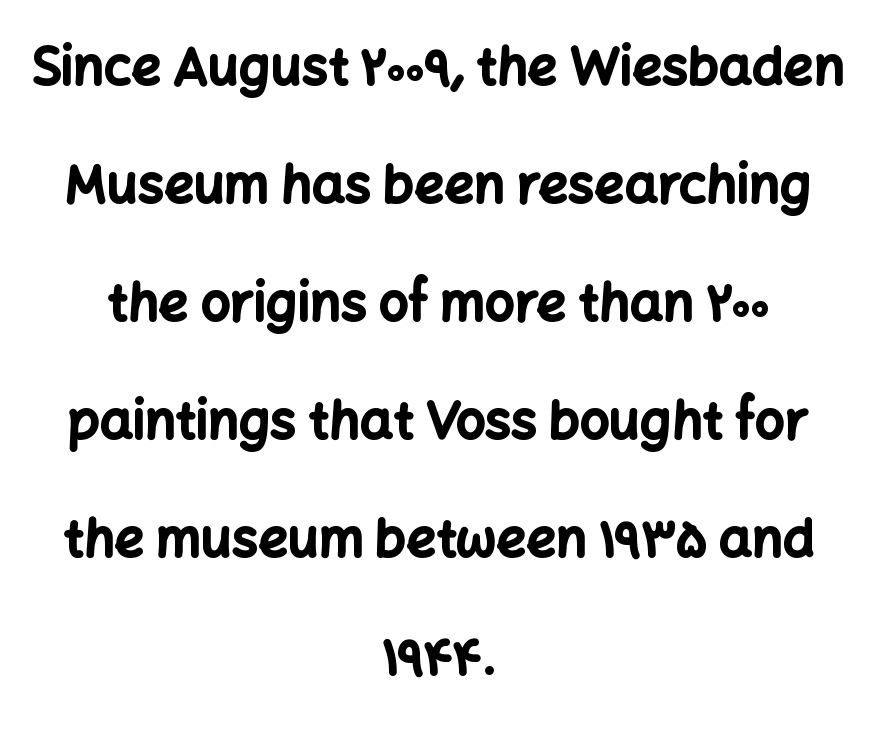
Airy leading. A typesetter would call this zero additional tracking. Vertical strokes here are truly vertical. A clean baseline with only descenders dipping below it. Caption: bold face, heavy strokes.
